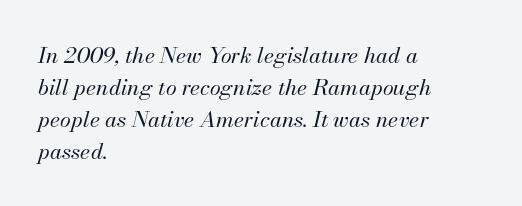
{"italic": "yes", "lean": "right", "slant_degrees": 13, "bold": "no", "underline": "no", "align": "left", "line_spacing": "normal", "line_spacing_ratio": 1.45, "letter_spacing": "normal", "letter_spacing_em": 0.0, "glyph_px": 22}
